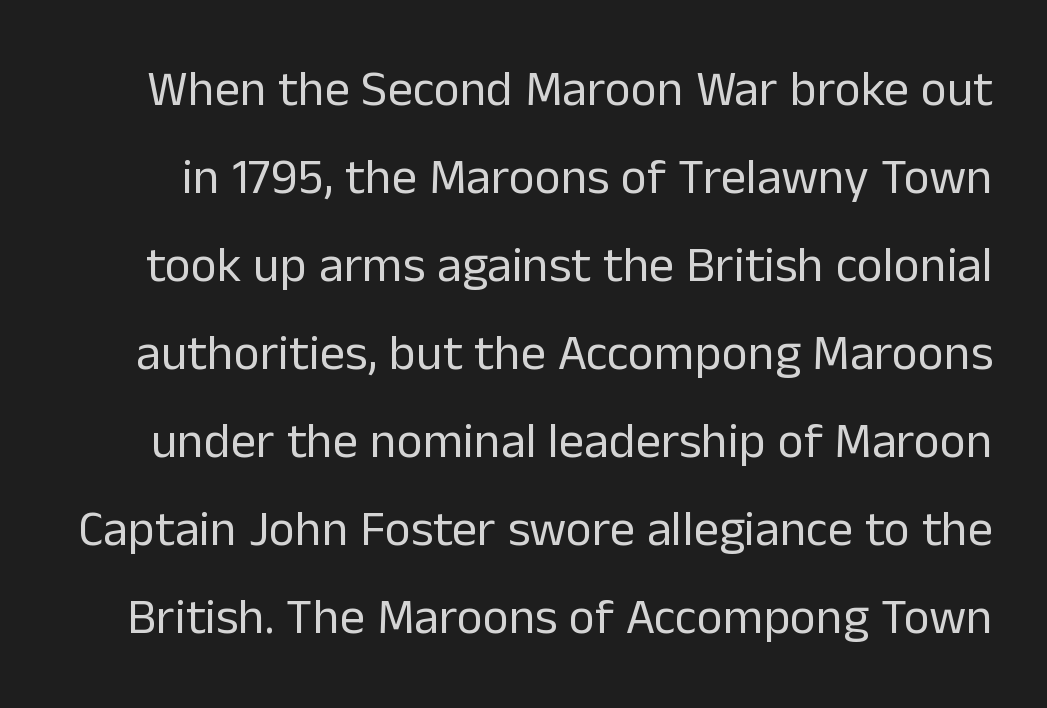
The image shows 50 px regular-weight sans-serif type, upright; set line spacing 1.76x, normal letter spacing, not underlined; low stroke contrast and a medium x-height.
